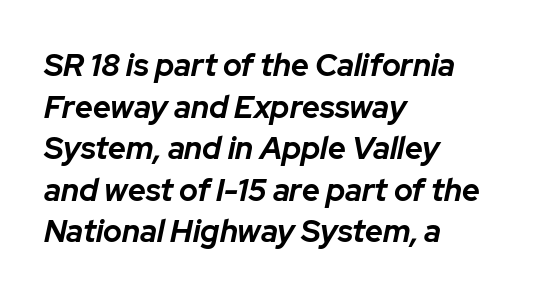
Q: Is the text bold? A: Yes.
Q: Is the text italic (slanted)? A: Yes, it leans right by about 12 degrees.
Q: Is the text underlined? A: No.
Q: How is the paragraph aligned? A: Left-aligned.
Q: Is the spacing between letters normal or unusually wide? A: Normal.
Q: Is the spacing between lines tight, normal or loose? A: Normal.
Q: Width (condensed, normal, or wide)? A: Normal.
Q: Stroke contrast? A: Low.
Q: x-height? A: Medium.
Q: Monospaced? A: No.
